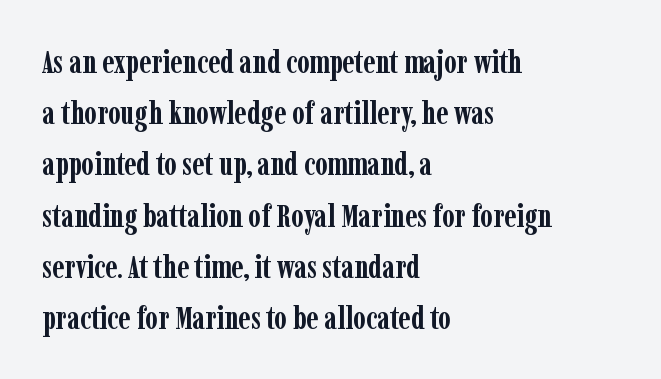
Which margin do the lines hug? The left one — the right edge is uneven. These lines carry a lot of weight — the face is fully bold. Think of a printed novel: that variable character pitch is what you see here. The area under the type is left untouched. The type family on display is of the serif kind.
